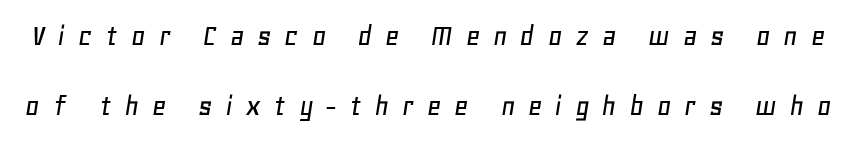
Q: Is the text italic (slanted)? A: Yes, it leans right by about 11 degrees.
Q: Is the text underlined? A: No.
Q: Is the spacing between letters normal or unusually wide? A: Unusually wide.
Q: Is the spacing between lines tight, normal or loose? A: Loose.
Q: Width (condensed, normal, or wide)? A: Normal.
Q: Stroke contrast? A: Low.
Q: x-height? A: Large.
Q: Monospaced? A: No.
